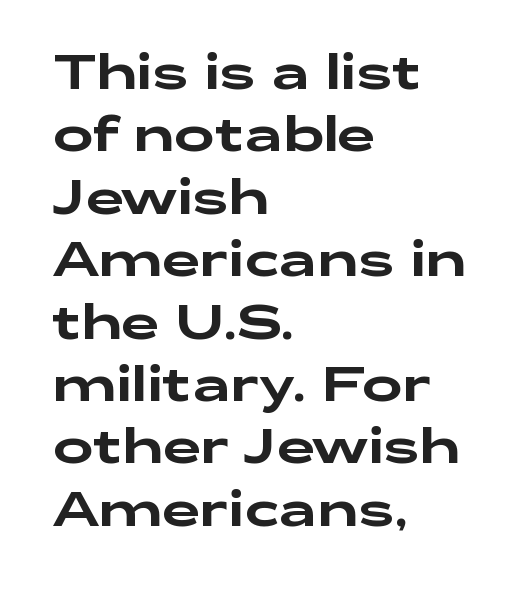
Standard letterfit; no display-style spreading of the glyphs. The rag falls on the right side of this text block. The space directly below the letters is spotless. The letters advance in unequal steps, a hallmark of proportional type.
